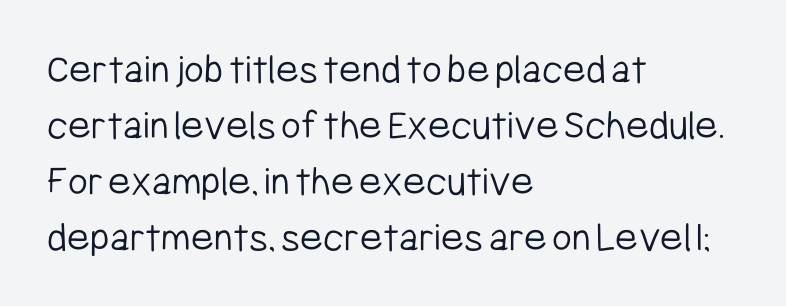
The image shows 43 px light, condensed sans-serif type, upright; set left-aligned, normal line spacing (1.3x), normal letter spacing, not underlined; low stroke contrast and a medium x-height.
